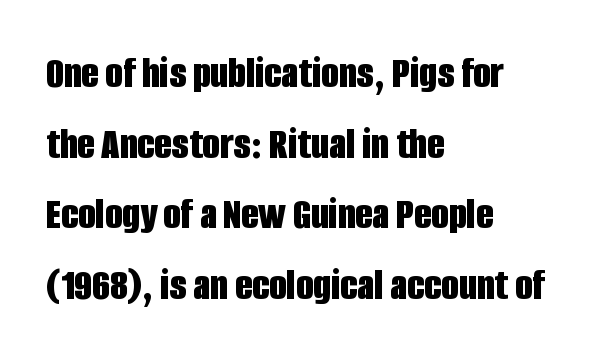
Q: Is the text bold? A: Yes.
Q: Is the text italic (slanted)? A: No, it is upright.
Q: Is the typeface a serif or a sans-serif typeface? A: Sans-serif.
Q: Is the text underlined? A: No.
Q: How is the paragraph aligned? A: Left-aligned.
Q: Is the spacing between letters normal or unusually wide? A: Normal.
Q: Is the spacing between lines tight, normal or loose? A: Normal.
Q: Width (condensed, normal, or wide)? A: Condensed.
Q: Stroke contrast? A: Low.
Q: x-height? A: Large.
Q: Monospaced? A: No.
